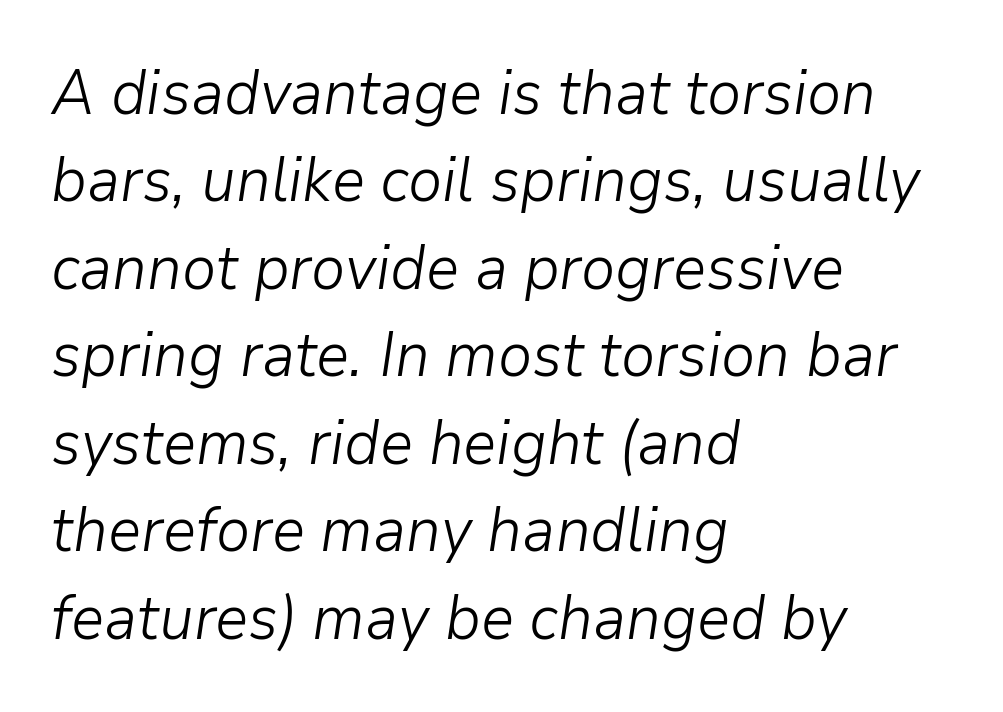
Q: Is the text bold? A: No.
Q: Is the text italic (slanted)? A: Yes, it leans right by about 9 degrees.
Q: Is the text underlined? A: No.
Q: How is the paragraph aligned? A: Left-aligned.
Q: Is the spacing between letters normal or unusually wide? A: Normal.
Q: Is the spacing between lines tight, normal or loose? A: Normal.
Q: Width (condensed, normal, or wide)? A: Normal.
Q: Stroke contrast? A: Low.
Q: x-height? A: Medium.
Q: Monospaced? A: No.
